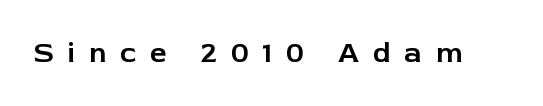
The image shows 29 px sans-serif type, upright; set unusually wide letter spacing (+0.47 em), not underlined; low stroke contrast and a medium x-height.
